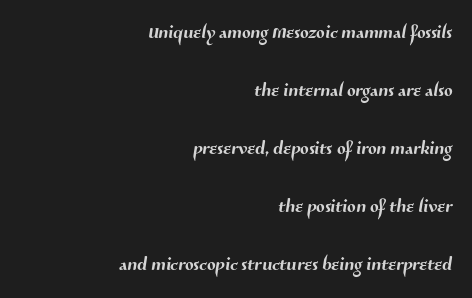
The image shows 25 px text type; set right-aligned, loose line spacing (2.32x), normal letter spacing, not underlined.
